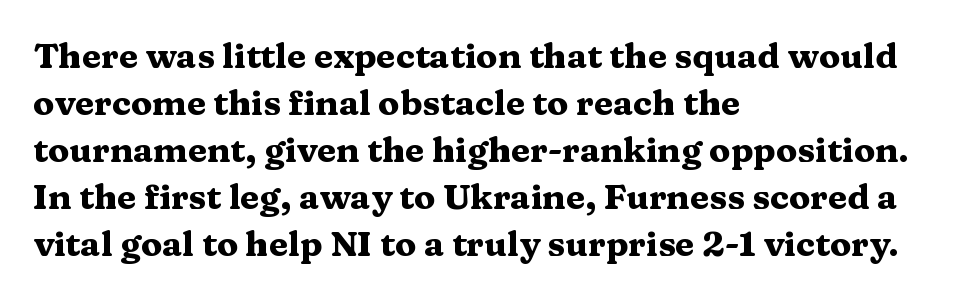
Q: Is the text bold? A: Yes.
Q: Is the text italic (slanted)? A: No, it is upright.
Q: Is the typeface a serif or a sans-serif typeface? A: Serif.
Q: Is the text underlined? A: No.
Q: How is the paragraph aligned? A: Left-aligned.
Q: Is the spacing between letters normal or unusually wide? A: Normal.
Q: Is the spacing between lines tight, normal or loose? A: Normal.
Q: Width (condensed, normal, or wide)? A: Wide.
Q: Stroke contrast? A: Medium.
Q: x-height? A: Medium.
Q: Monospaced? A: No.
